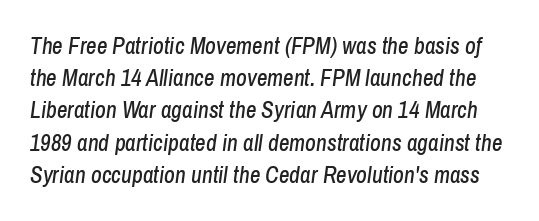
The image shows 23 px text type, italic (leaning right); set normal line spacing (1.4x), normal letter spacing, not underlined.
